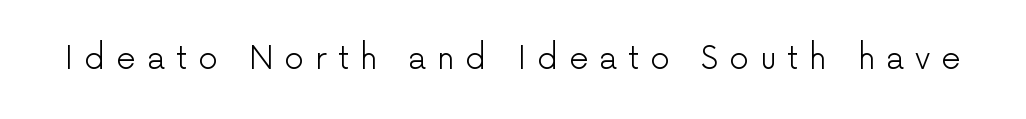
The image shows 31 px light sans-serif type, upright; set unusually wide letter spacing (+0.35 em), not underlined; low stroke contrast and a medium x-height.
